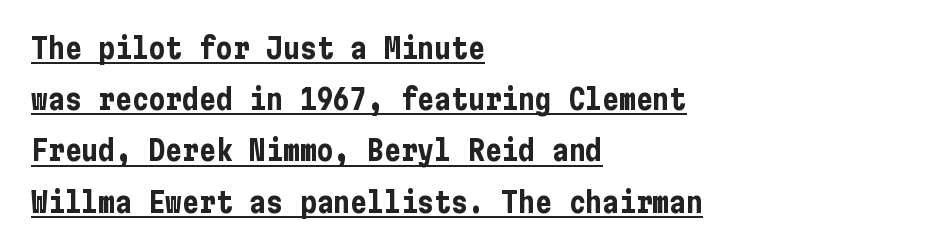
{"serif": "no", "italic": "no", "bold": "yes", "weight": "bold", "width": "condensed", "stroke_contrast": "low", "x_height": "medium", "underline": "yes", "align": "left", "line_spacing_ratio": 1.83, "letter_spacing": "normal", "letter_spacing_em": 0.0, "glyph_px": 28}
